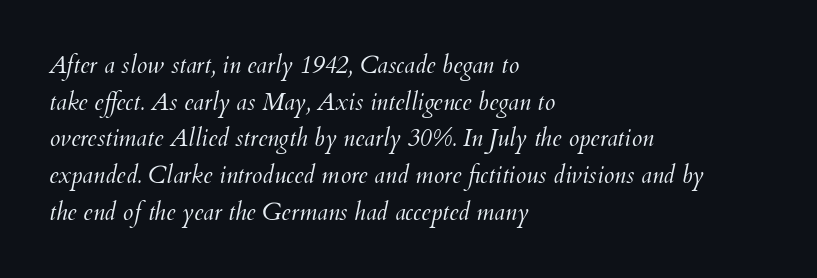
{"italic": "yes", "lean": "right", "slant_degrees": 12, "bold": "no", "underline": "no", "align": "left", "line_spacing": "normal", "line_spacing_ratio": 1.53, "letter_spacing": "normal", "letter_spacing_em": 0.0, "glyph_px": 24}
